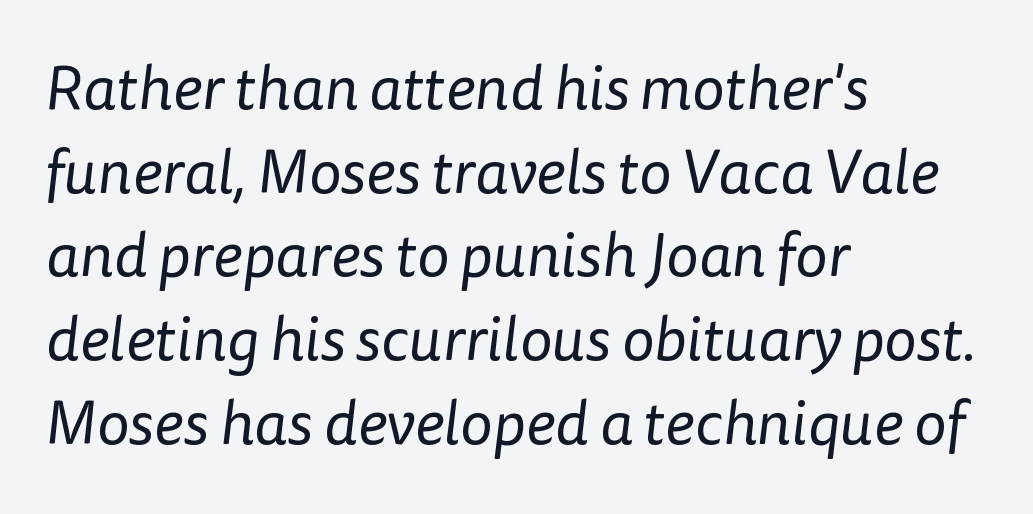
Q: Is the text bold? A: No.
Q: Is the typeface a serif or a sans-serif typeface? A: Sans-serif.
Q: Is the text underlined? A: No.
Q: How is the paragraph aligned? A: Left-aligned.
Q: Is the spacing between letters normal or unusually wide? A: Normal.
Q: Is the spacing between lines tight, normal or loose? A: Normal.
Q: Width (condensed, normal, or wide)? A: Normal.
Q: Stroke contrast? A: Low.
Q: x-height? A: Medium.
Q: Monospaced? A: No.
